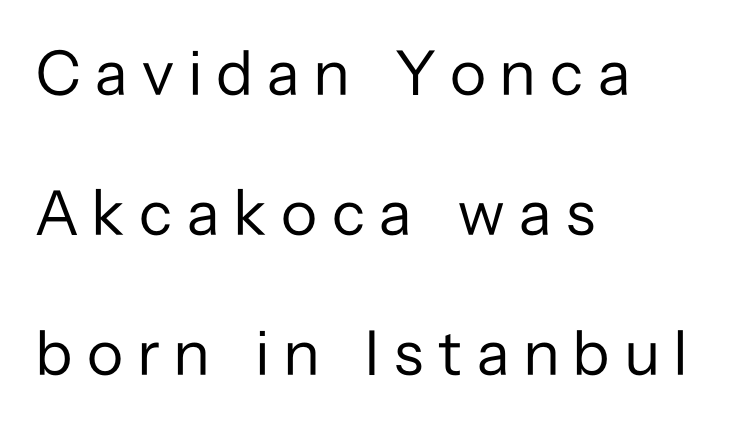
The cut favours lightness, reaching ordinary text weight at its darkest. The compositor pushed each line to the left boundary. To sum up the face: it is a sans, with no serifs. The lettering holds an erect, upright posture throughout. The block of text is sparse from top to bottom, with ample space between rows. A typesetter would call this proportional, since set widths differ per character.
